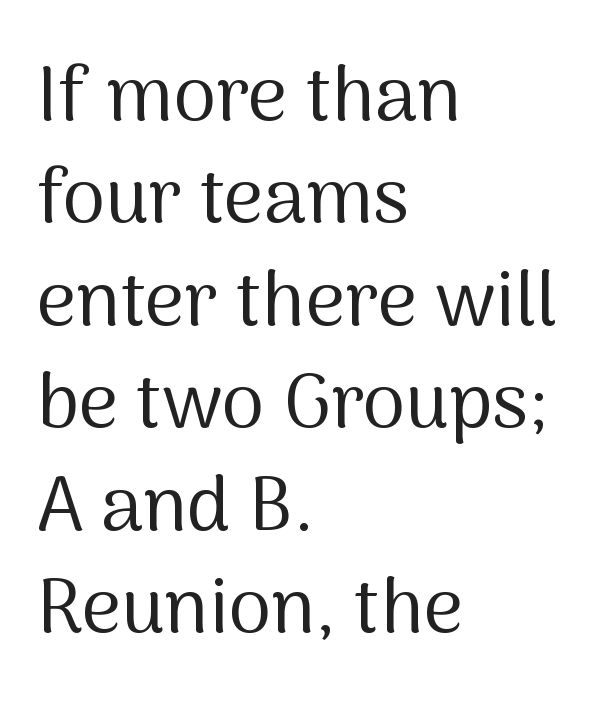
{"serif": "no", "italic": "no", "bold": "no", "weight": "regular", "width": "normal", "stroke_contrast": "medium", "x_height": "medium", "monospaced": "no", "underline": "no", "align": "left", "line_spacing": "normal", "line_spacing_ratio": 1.33, "letter_spacing": "normal", "letter_spacing_em": 0.0, "glyph_px": 77}
